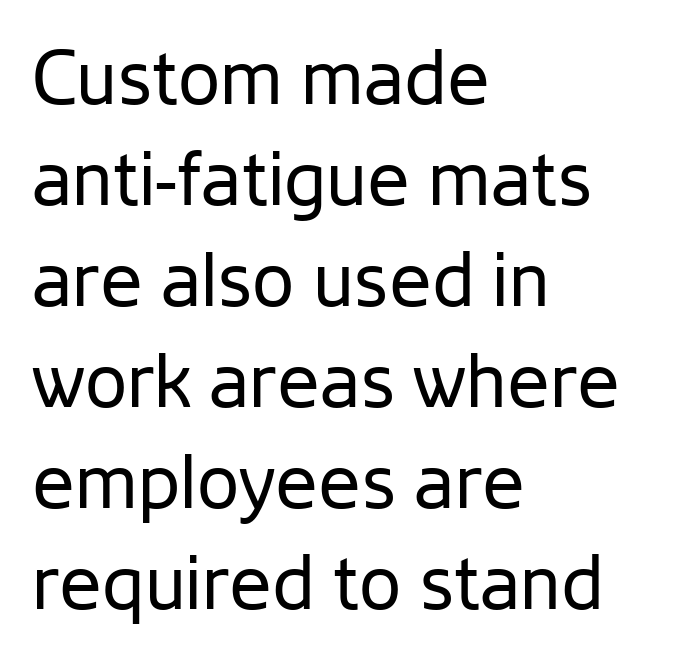
The image shows 76 px regular-weight sans-serif type, upright; set left-aligned, normal line spacing (1.33x), normal letter spacing, not underlined; low stroke contrast and a medium x-height.
